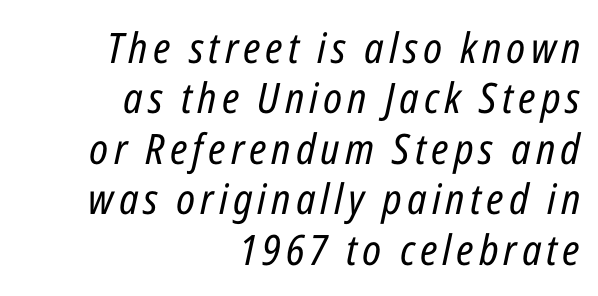
Q: Is the text bold? A: No.
Q: Is the text italic (slanted)? A: Yes, it leans right by about 12 degrees.
Q: Is the text underlined? A: No.
Q: How is the paragraph aligned? A: Right-aligned.
Q: Width (condensed, normal, or wide)? A: Condensed.
Q: Stroke contrast? A: Low.
Q: x-height? A: Medium.
Q: Monospaced? A: No.
